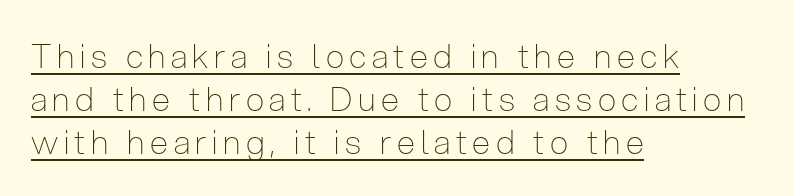
The image shows 33 px thin, condensed sans-serif type, upright; set left-aligned, normal line spacing (1.3x), underlined; low stroke contrast and a medium x-height.
